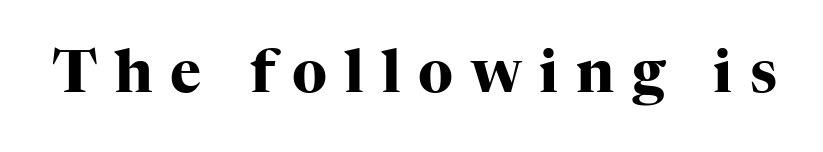
A serif font was chosen for this passage. Descenders hang freely into open space. Each letter keeps its own natural width here, so spacing adapts to shape. Inter-character spacing is expanded well beyond the font's built-in metrics.
